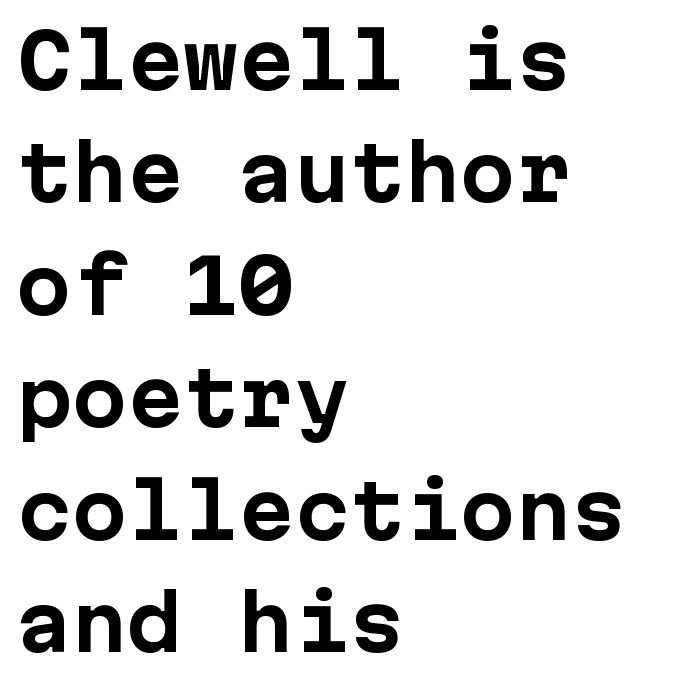
The image shows 74 px bold sans-serif type, upright, monospaced; set left-aligned, normal line spacing (1.52x), normal letter spacing, not underlined; low stroke contrast and a medium x-height.
